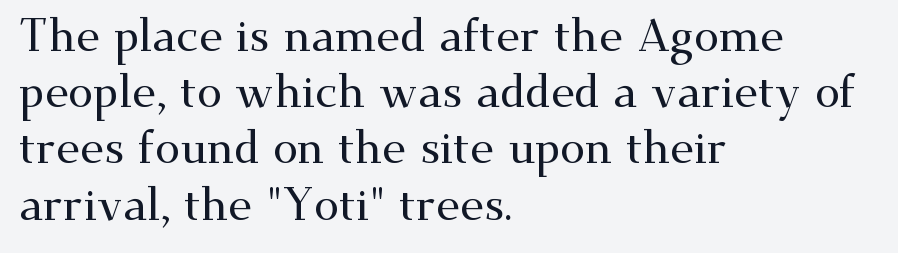
Leftover space on each line is placed entirely after the last word. Characters follow at the spacing the type designer built in. The rendering uses natural spacing where letterforms have individual widths. Words float on clear page, feet unadorned. Note: serifs present on the glyphs. Each new line begins a customary step beneath the previous one.
